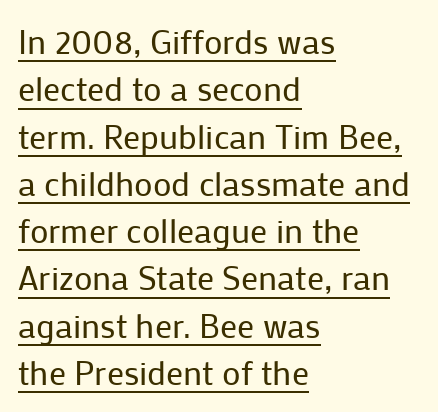
The image shows 34 px regular-weight sans-serif type, upright; set left-aligned, normal line spacing (1.39x), normal letter spacing, underlined; low stroke contrast and a medium x-height.
